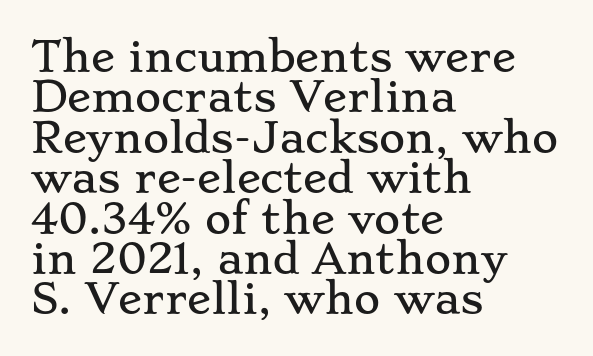
Horizontal bands of white between lines are thin slivers. A typesetter would label this face a serif. Each line starts at the same left margin while the right side varies. Each letter keeps its own natural width here, so spacing adapts to shape. Bare-footed words on every line. Posture: straight, roman, zero tilt.
